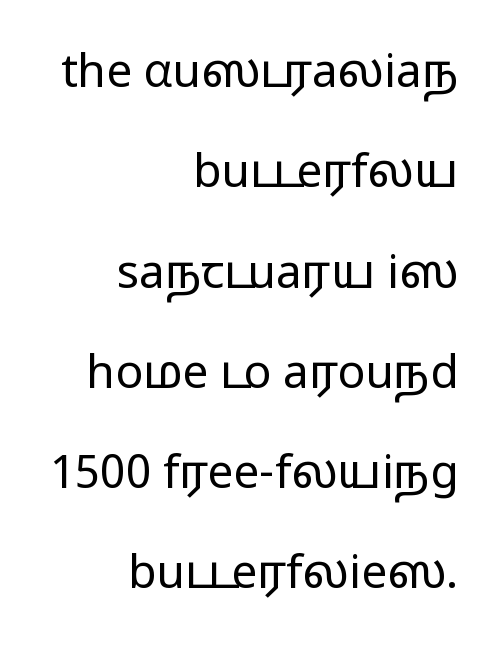
The image shows 46 px regular-weight, wide sans-serif type, upright; set right-aligned, loose line spacing (2.18x), normal letter spacing, not underlined; low stroke contrast and a medium x-height.
